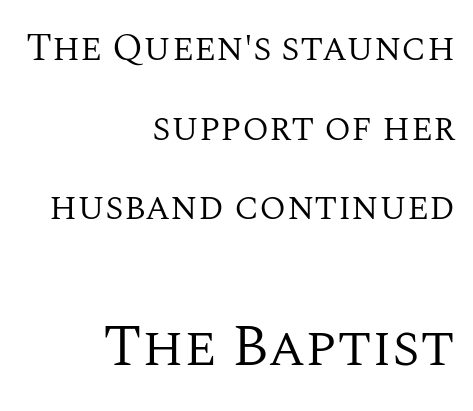
Unbolded letterforms with no extra heft. The passage shown has conventional tracking throughout. The rendering uses natural spacing where letterforms have individual widths. Interline gaps are noticeably wide in this sample.
